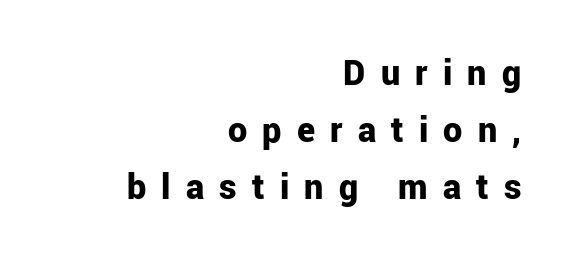
The image shows 38 px bold sans-serif type, upright; set right-aligned, normal line spacing (1.5x), unusually wide letter spacing (+0.4 em), not underlined; low stroke contrast and a medium x-height.
